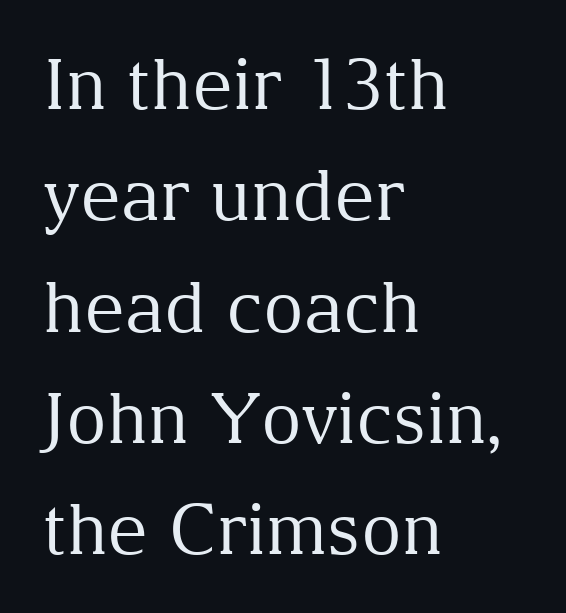
The image shows 70 px regular-weight serif type, upright; set left-aligned, normal line spacing (1.59x), normal letter spacing, not underlined; medium stroke contrast and a medium x-height.
